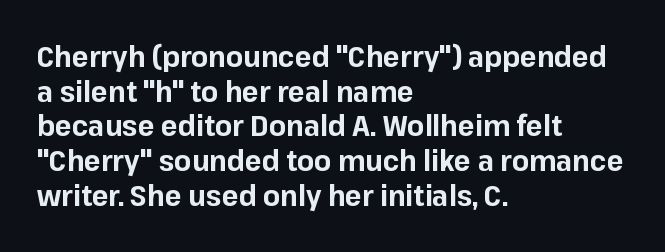
Spacing verdict: proportional, widths tailored to each character. The face used here has the dense, thick strokes of a bold. Posture: upright roman. Type without underlining. Students, note that the glyphs here touch the page at normal intervals. The text was rendered using a sans face with plain stroke endings.
